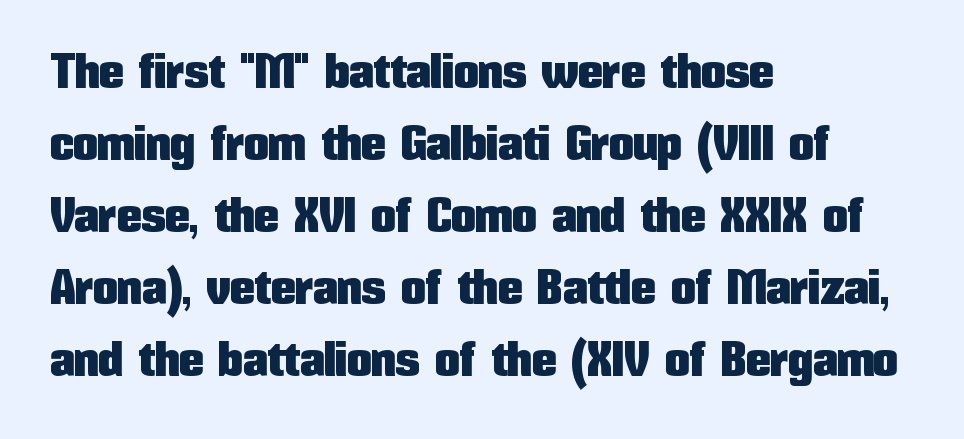
Q: Is the text italic (slanted)? A: No, it is upright.
Q: Is the typeface a serif or a sans-serif typeface? A: Sans-serif.
Q: Is the text underlined? A: No.
Q: How is the paragraph aligned? A: Left-aligned.
Q: Is the spacing between letters normal or unusually wide? A: Normal.
Q: Is the spacing between lines tight, normal or loose? A: Normal.
Q: Width (condensed, normal, or wide)? A: Condensed.
Q: Stroke contrast? A: Low.
Q: x-height? A: Medium.
Q: Monospaced? A: No.
